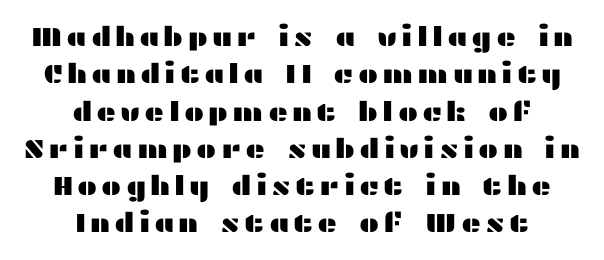
Q: Is the text italic (slanted)? A: No, it is upright.
Q: Is the text underlined? A: No.
Q: How is the paragraph aligned? A: Centered.
Q: Is the spacing between lines tight, normal or loose? A: Normal.
